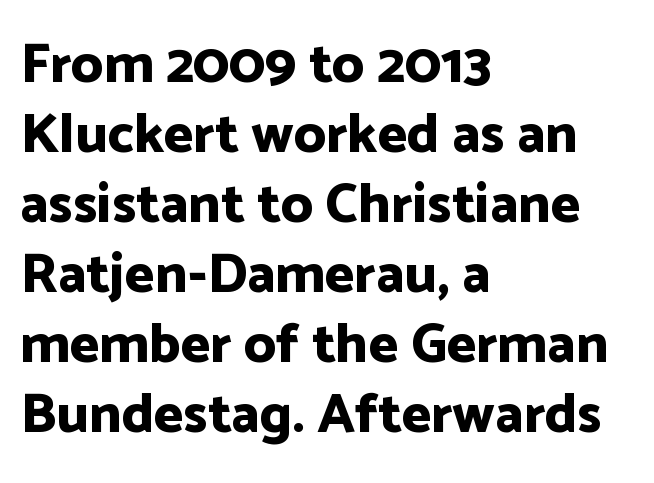
The letters stand upright; this is a roman face. The face used here is rendered with its standard letterfit. Regarding leading, the lines here are spaced in the standard way. Clear beneath every line of the passage. Think of a printed novel: that variable character pitch is what you see here. This sample uses a sans-serif face.
